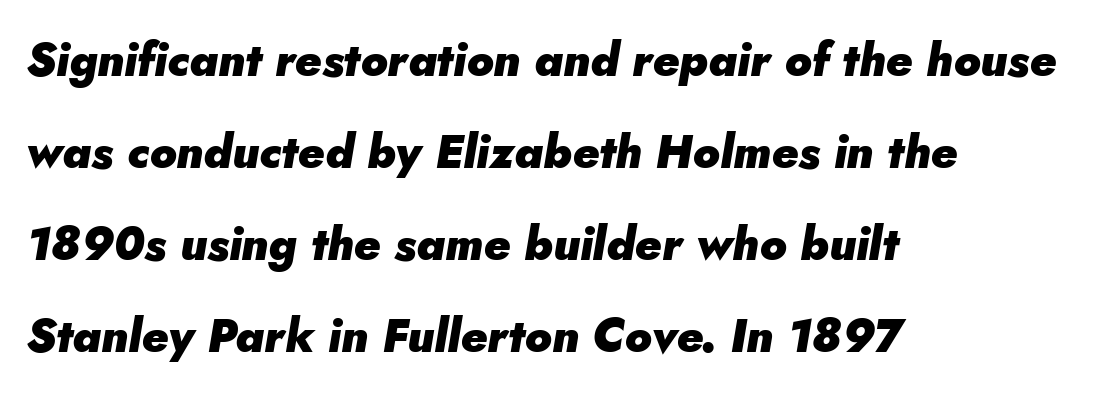
{"italic": "yes", "lean": "right", "slant_degrees": 5, "bold": "yes", "weight": "heavy", "width": "normal", "stroke_contrast": "low", "x_height": "small", "monospaced": "no", "underline": "no", "align": "left", "line_spacing": "loose", "line_spacing_ratio": 2.0, "letter_spacing": "normal", "letter_spacing_em": 0.0, "glyph_px": 46}
